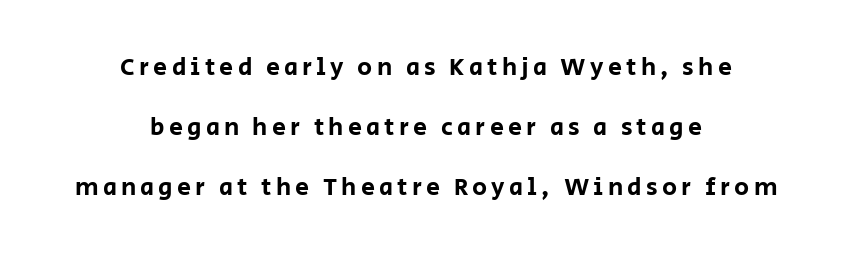
Successive baselines arrive slowly, with a big drop between each. The typography opts for an upright posture over an oblique one. A clean baseline with only descenders dipping below it. Caption: multi-line text, centered on the measure.
